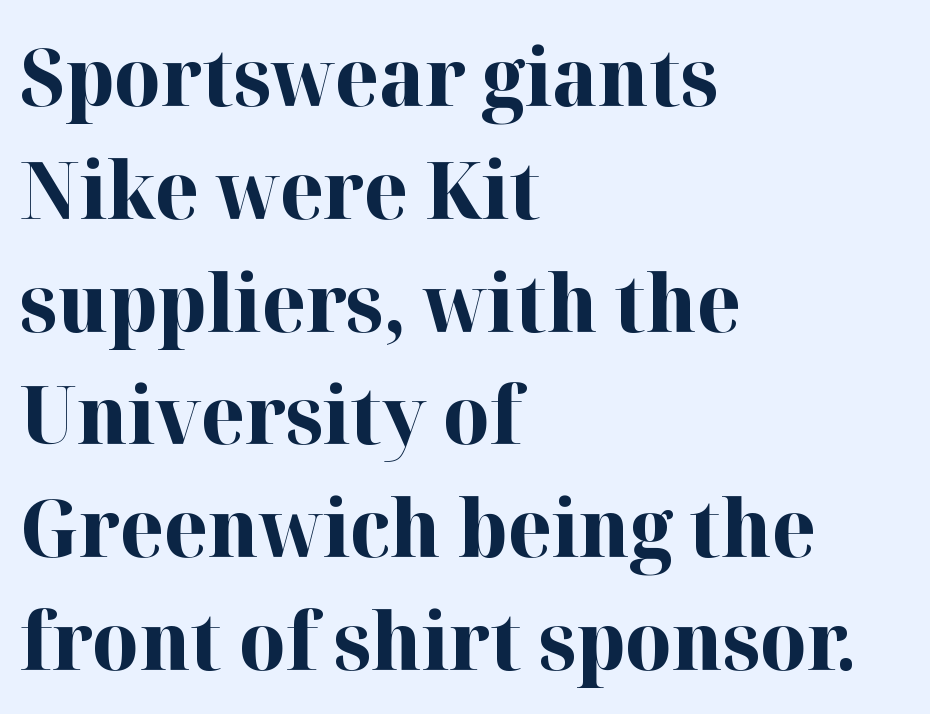
Q: Is the text bold? A: Yes.
Q: Is the text italic (slanted)? A: No, it is upright.
Q: Is the typeface a serif or a sans-serif typeface? A: Serif.
Q: Is the text underlined? A: No.
Q: How is the paragraph aligned? A: Left-aligned.
Q: Is the spacing between letters normal or unusually wide? A: Normal.
Q: Is the spacing between lines tight, normal or loose? A: Normal.
Q: Width (condensed, normal, or wide)? A: Normal.
Q: Stroke contrast? A: High.
Q: x-height? A: Medium.
Q: Monospaced? A: No.
